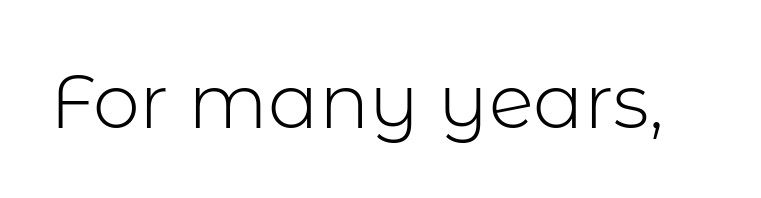
Character widths vary here, with narrow letters taking less room than wide ones. The string is rendered with underlining switched off. The font family rendered here belongs to the sans-serif group. Nothing unusual about the tracking: characters are spaced as the font intends. Counters stay open thanks to moderate or lighter strokes.
